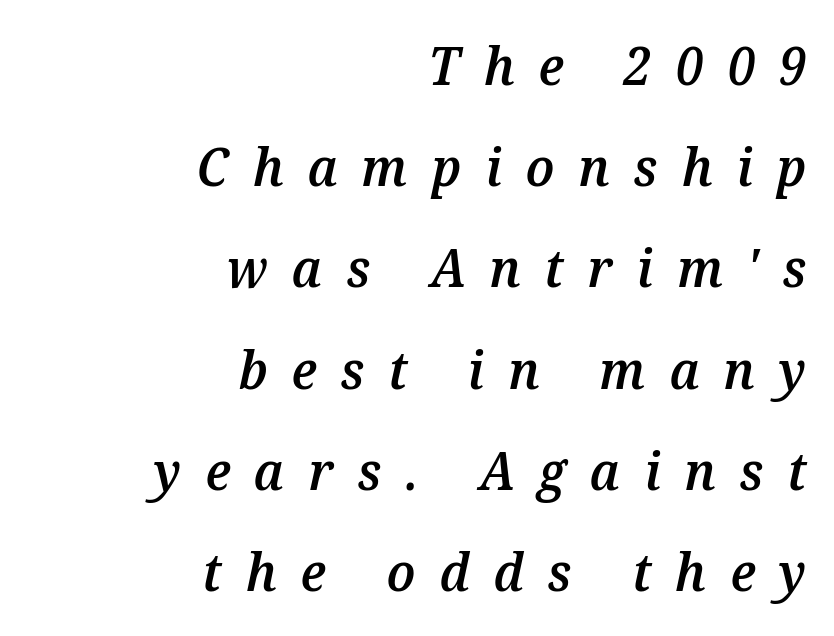
Weight: semibold (demi). Is this a fixed-width face? No — the glyphs have proportional, varying widths. You could fit nearly another row in the gap between these rows. There's an unmistakable incline to the writing here. The rendering anchors every line to the right-hand side. A typesetter would call this heavily tracked-out type.
